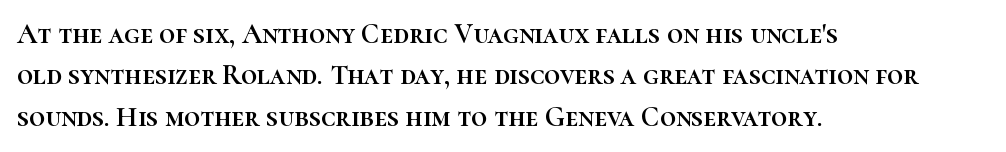
Spacing verdict: proportional, widths tailored to each character. What stands out about the letter spacing? Nothing — it is the standard amount. Underline: absent. Teacher's note: observe the even left margin — that is flush-left alignment.
